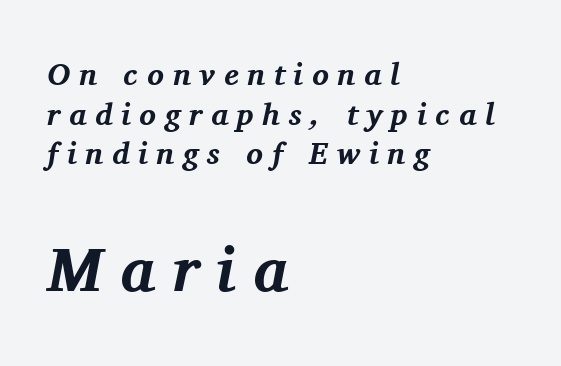
The image shows 62 px bold serif type, italic (leaning right); set left-aligned, normal line spacing (1.28x), unusually wide letter spacing (+0.28 em), not underlined; the second (bottom) block is 2.0x larger; medium stroke contrast and a medium x-height.
